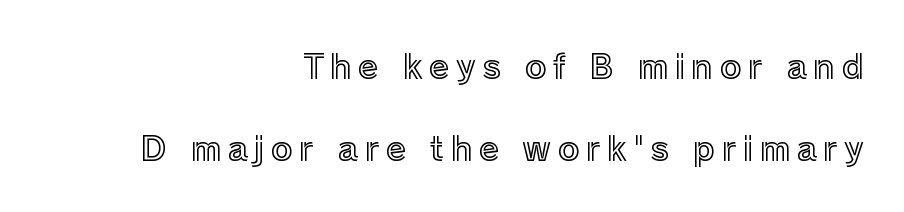
Vertical strokes here are truly vertical. Baseline-to-baseline distance is far greater than the letter height. Think of a printed novel: that variable character pitch is what you see here. These lines are set flush right with a ragged left edge.
